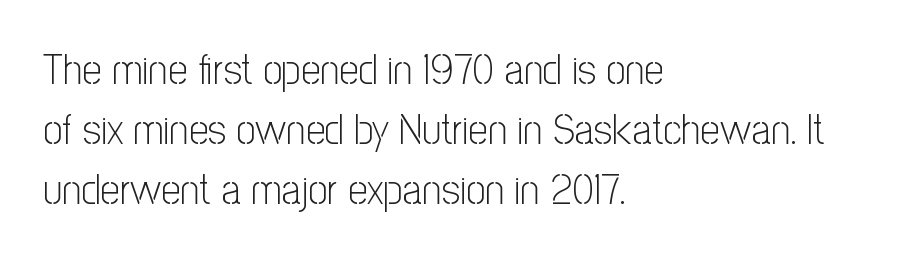
{"serif": "no", "italic": "no", "bold": "no", "weight": "light", "width": "condensed", "stroke_contrast": "low", "x_height": "medium", "monospaced": "no", "underline": "no", "align": "left", "line_spacing": "normal", "line_spacing_ratio": 1.39, "letter_spacing": "normal", "letter_spacing_em": 0.0, "glyph_px": 43}
